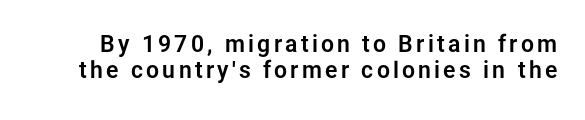
The image shows 23 px text type, upright; set tight line spacing (1.15x), not underlined.
